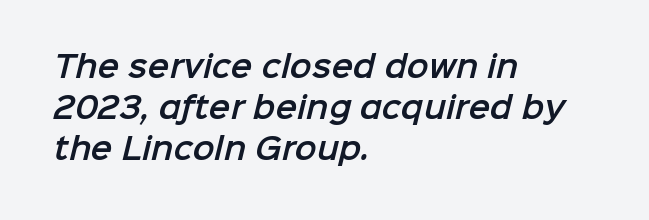
{"serif": "no", "width": "normal", "stroke_contrast": "low", "x_height": "medium", "monospaced": "no", "underline": "no", "align": "left", "line_spacing": "normal", "line_spacing_ratio": 1.41, "letter_spacing": "normal", "letter_spacing_em": 0.0, "glyph_px": 29}
